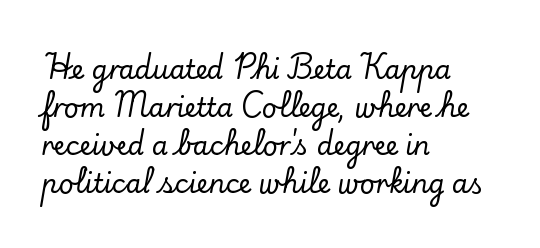
{"underline": "no", "align": "left", "line_spacing": "normal", "line_spacing_ratio": 1.46, "letter_spacing": "normal", "letter_spacing_em": 0.0, "glyph_px": 26}
